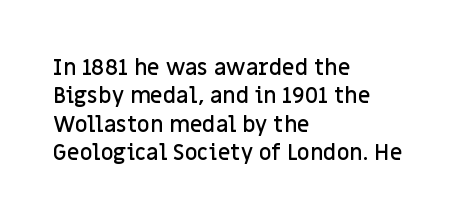
{"italic": "no", "bold": "semi", "underline": "no", "align": "left", "line_spacing": "normal", "line_spacing_ratio": 1.29, "letter_spacing": "normal", "letter_spacing_em": 0.0, "glyph_px": 22}
